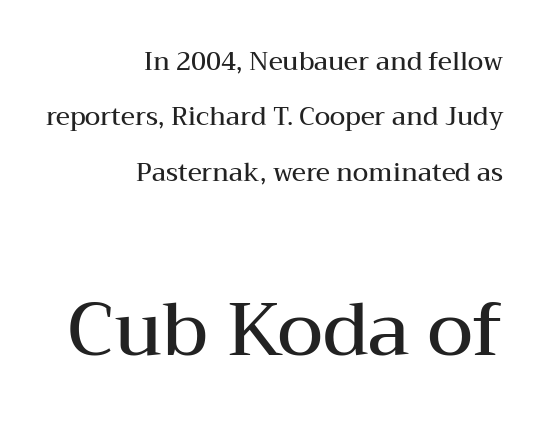
All the whitespace from short lines collects on the left. The rendering uses a large line-height, opening up the rows. Type size steps up from the first block to the second. Unlike a clean sans, this face finishes its strokes with serifs.
